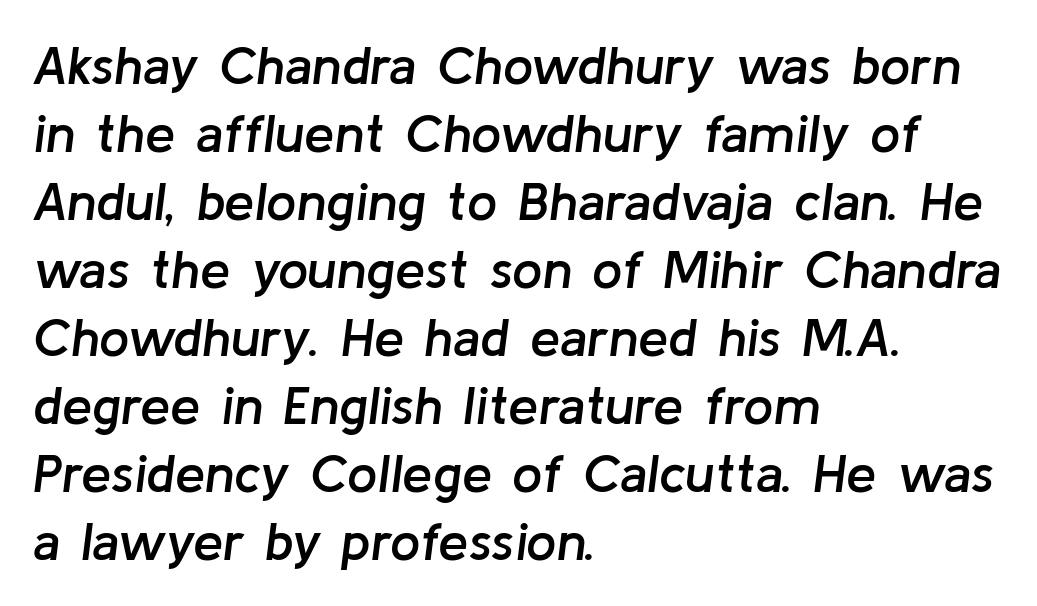
Q: Is the text bold? A: Semi-bold.
Q: Is the text italic (slanted)? A: Yes, it leans right by about 8 degrees.
Q: Is the text underlined? A: No.
Q: How is the paragraph aligned? A: Left-aligned.
Q: Is the spacing between letters normal or unusually wide? A: Normal.
Q: Is the spacing between lines tight, normal or loose? A: Normal.
Q: Width (condensed, normal, or wide)? A: Normal.
Q: Stroke contrast? A: Low.
Q: x-height? A: Medium.
Q: Monospaced? A: No.
